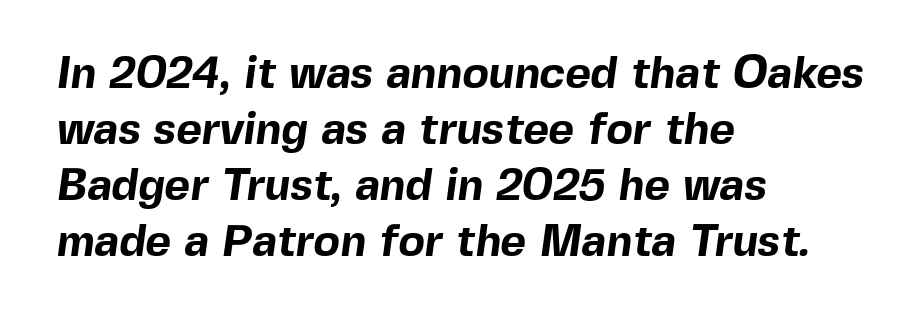
{"serif": "no", "bold": "yes", "weight": "bold", "width": "normal", "x_height": "medium", "monospaced": "no", "underline": "no", "align": "left", "line_spacing": "normal", "line_spacing_ratio": 1.27, "letter_spacing": "normal", "letter_spacing_em": 0.0, "glyph_px": 44}
